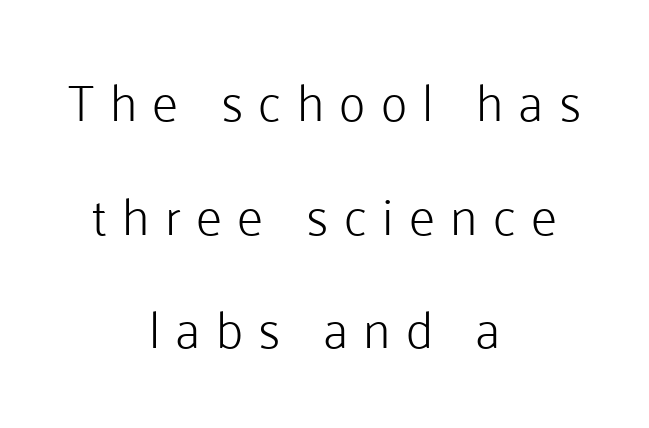
The image shows 51 px light sans-serif type, upright; set centered, loose line spacing (2.23x), unusually wide letter spacing (+0.3 em), not underlined; low stroke contrast and a medium x-height.
